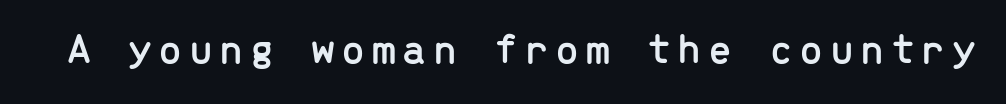
The rendering uses typewriter-style spacing with identical character cells. Honestly, there is no underline to notice here at all. The glyphs in this specimen are sans serif. A typesetter would mark this as roman, not italic.
